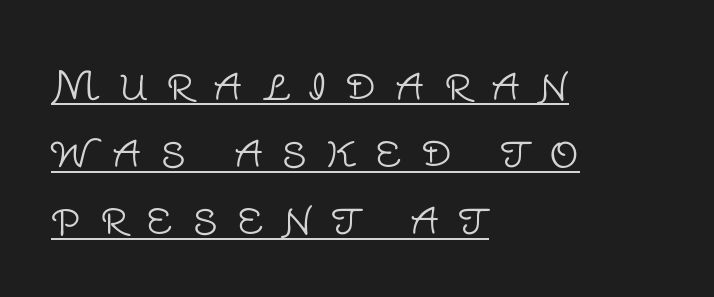
Q: Is the text bold? A: No.
Q: Is the text italic (slanted)? A: Yes.
Q: Is the typeface a serif or a sans-serif typeface? A: Sans-serif.
Q: Is the text underlined? A: Yes.
Q: How is the paragraph aligned? A: Left-aligned.
Q: Is the spacing between letters normal or unusually wide? A: Unusually wide.
Q: Is the spacing between lines tight, normal or loose? A: Normal.
Q: Width (condensed, normal, or wide)? A: Normal.
Q: Stroke contrast? A: Low.
Q: x-height? A: Large.
Q: Monospaced? A: No.
